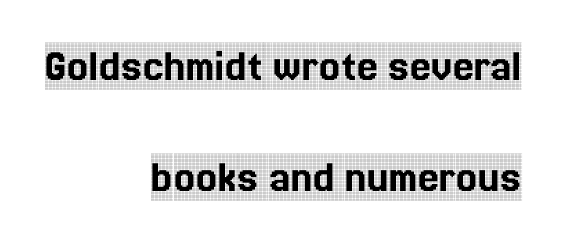
The image shows 47 px condensed serif type, upright; set right-aligned, loose line spacing (2.36x), normal letter spacing, not underlined; a large x-height.
